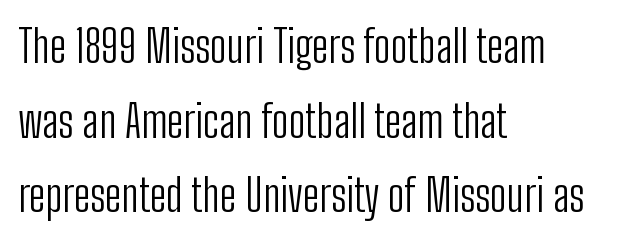
The image shows 45 px light, condensed sans-serif type, upright; set left-aligned, normal line spacing (1.66x), normal letter spacing, not underlined; low stroke contrast and a medium x-height.
